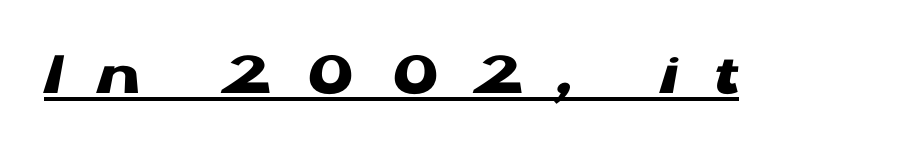
Q: Is the text bold? A: Yes.
Q: Is the text italic (slanted)? A: No, it is upright.
Q: Is the typeface a serif or a sans-serif typeface? A: Sans-serif.
Q: Is the text underlined? A: Yes.
Q: Is the spacing between letters normal or unusually wide? A: Unusually wide.
Q: Width (condensed, normal, or wide)? A: Wide.
Q: Stroke contrast? A: Low.
Q: x-height? A: Medium.
Q: Monospaced? A: No.
